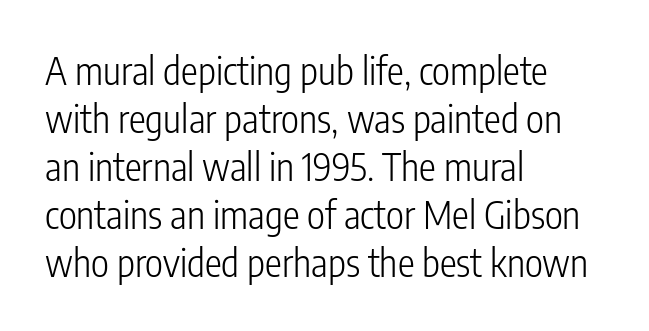
The image shows 38 px light, condensed sans-serif type, upright; set left-aligned, normal line spacing (1.26x), normal letter spacing, not underlined; low stroke contrast and a medium x-height.
